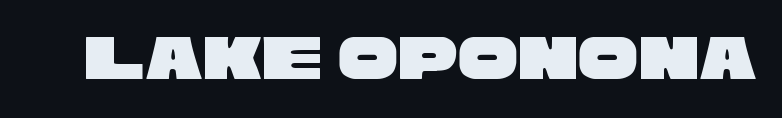
Q: Is the typeface a serif or a sans-serif typeface? A: Sans-serif.
Q: Is the text underlined? A: No.
Q: Is the spacing between letters normal or unusually wide? A: Normal.
Q: Width (condensed, normal, or wide)? A: Wide.
Q: Stroke contrast? A: Low.
Q: x-height? A: Large.
Q: Monospaced? A: No.
